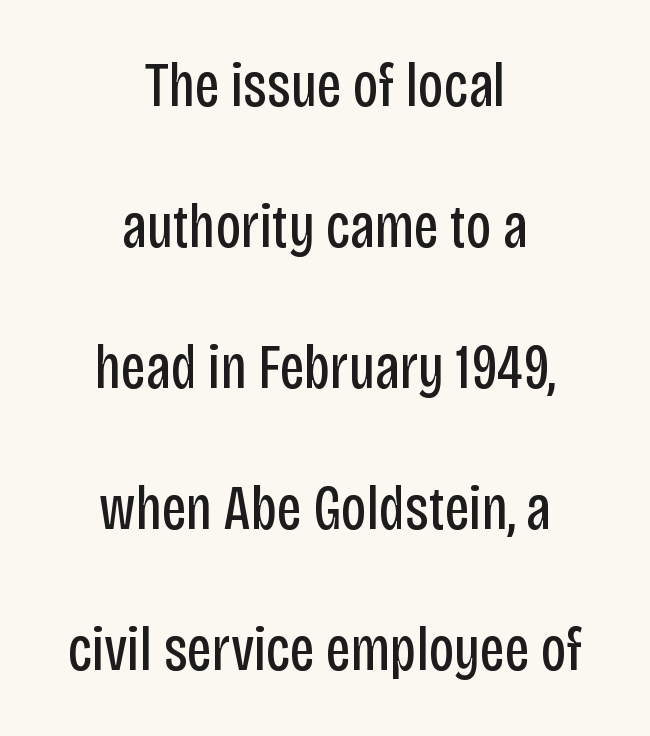
Caption: face not bold, strokes unweighted. Only glyphs here, with clear space below each row. Is this a fixed-width face? No — the glyphs have proportional, varying widths. The letters stand upright; this is a roman face. This rendering leaves character spacing at its baseline value. Are there feet on the stems? There aren't — it's a sans.
